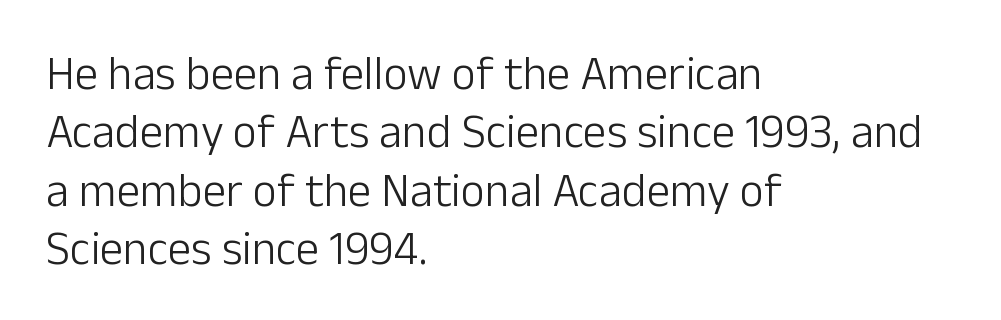
The image shows 47 px light sans-serif type, upright; set left-aligned, line spacing 1.24x, normal letter spacing, not underlined; low stroke contrast and a medium x-height.
